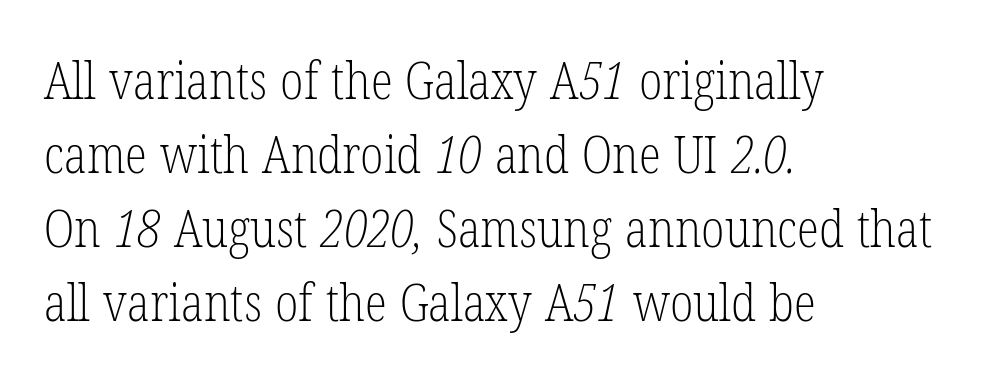
{"serif": "yes", "bold": "no", "weight": "light", "width": "condensed", "stroke_contrast": "low", "x_height": "medium", "monospaced": "no", "underline": "no", "align": "left", "line_spacing": "normal", "line_spacing_ratio": 1.45, "letter_spacing": "normal", "letter_spacing_em": 0.0, "glyph_px": 51}
